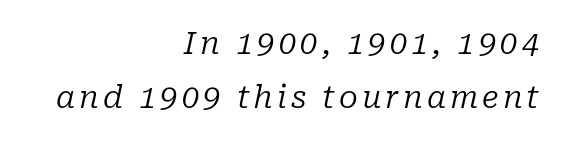
Q: Is the text bold? A: No.
Q: Is the text italic (slanted)? A: Yes, it leans right by about 10 degrees.
Q: Is the typeface a serif or a sans-serif typeface? A: Serif.
Q: Is the text underlined? A: No.
Q: How is the paragraph aligned? A: Right-aligned.
Q: Width (condensed, normal, or wide)? A: Normal.
Q: Stroke contrast? A: Low.
Q: x-height? A: Medium.
Q: Monospaced? A: No.
